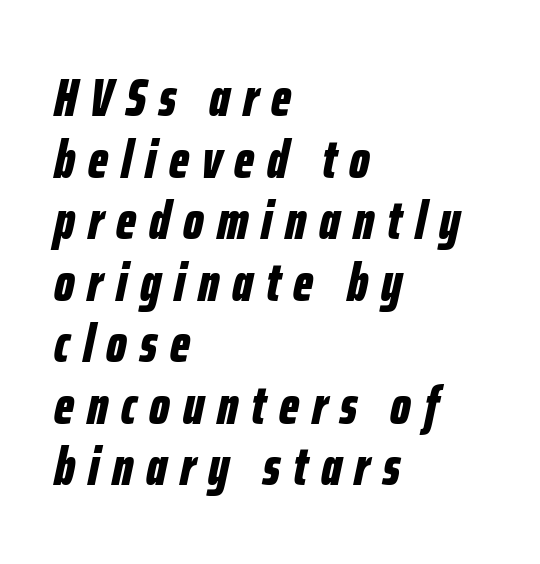
{"italic": "yes", "lean": "right", "slant_degrees": 12, "bold": "yes", "weight": "bold", "width": "condensed", "stroke_contrast": "low", "x_height": "medium", "monospaced": "no", "underline": "no", "align": "left", "line_spacing": "tight", "line_spacing_ratio": 1.14, "letter_spacing": "wide", "letter_spacing_em": 0.24, "glyph_px": 54}
